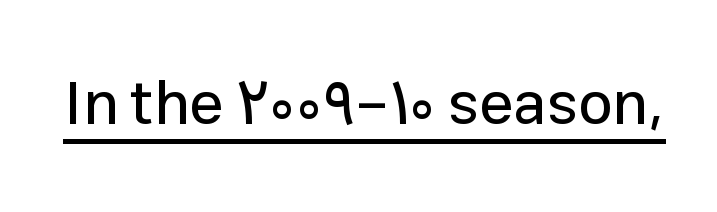
The image shows 61 px sans-serif type, upright; set normal letter spacing, underlined; low stroke contrast and a medium x-height.
